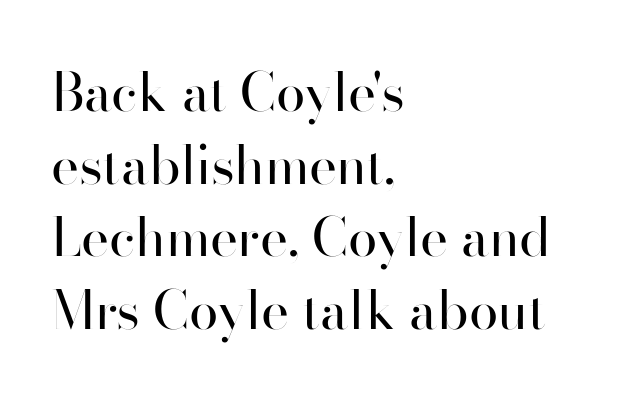
The weight would be labelled regular, book, light, or lighter still. The rendering uses natural spacing where letterforms have individual widths. Check where the strokes stop: nothing finishes them off — pure sans. The lettering stays uniformly vertical, giving the passage a roman look. Glance below the letters and you will spot only blank space. Does the leading feel generous? No, just average.
